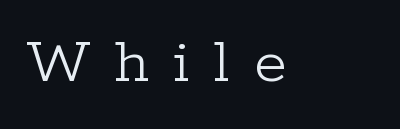
{"serif": "yes", "italic": "no", "bold": "no", "weight": "light", "width": "normal", "stroke_contrast": "low", "x_height": "medium", "monospaced": "no", "underline": "no", "align": "left", "letter_spacing": "wide", "letter_spacing_em": 0.36, "glyph_px": 67}
